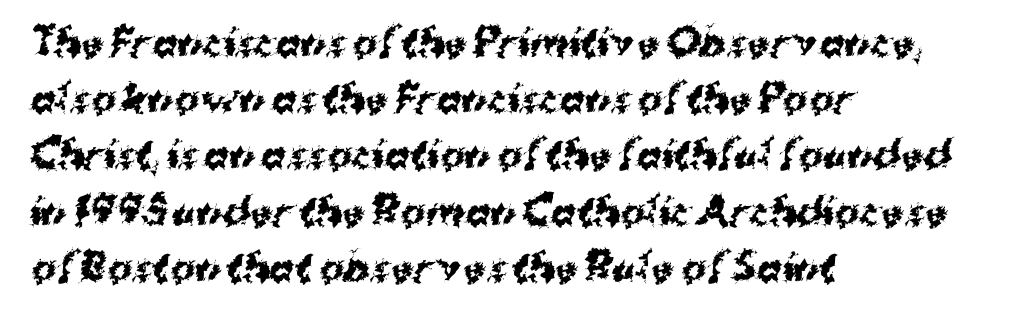
{"serif": "no", "bold": "yes", "weight": "bold", "width": "normal", "stroke_contrast": "medium", "x_height": "medium", "monospaced": "no", "underline": "no", "align": "left", "line_spacing": "normal", "line_spacing_ratio": 1.52, "letter_spacing": "normal", "letter_spacing_em": 0.0, "glyph_px": 37}
